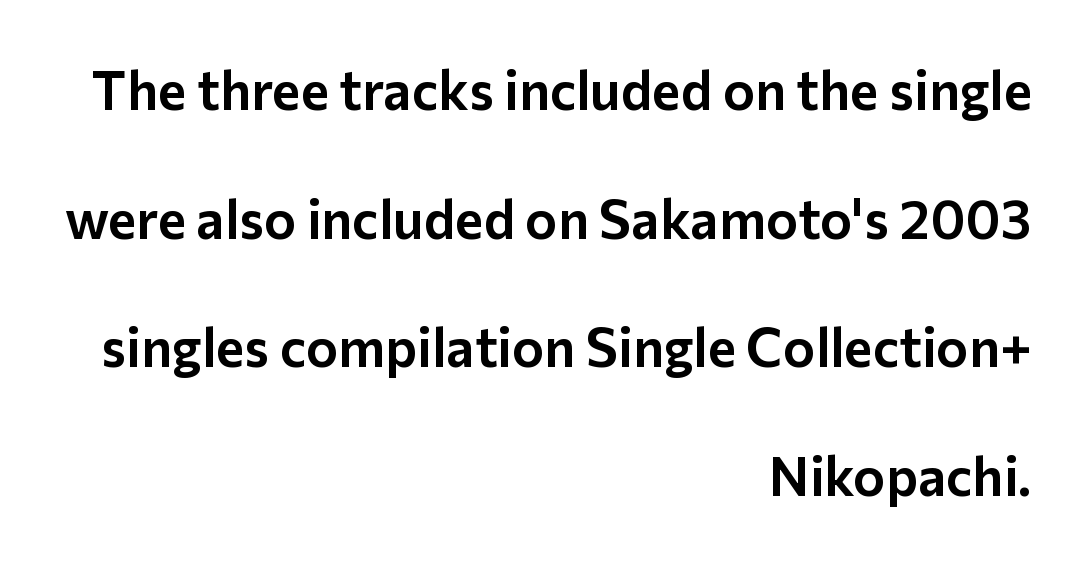
The image shows 54 px sans-serif type, upright; set right-aligned, loose line spacing (2.38x), normal letter spacing, not underlined; low stroke contrast and a medium x-height.
